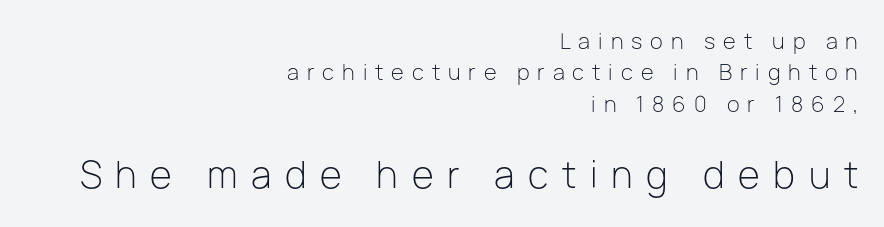
The image shows 36 px light sans-serif type, upright; set right-aligned, normal line spacing (1.5x), unusually wide letter spacing (+0.38 em), not underlined; the second (bottom) block is 1.71x larger; low stroke contrast and a medium x-height.
